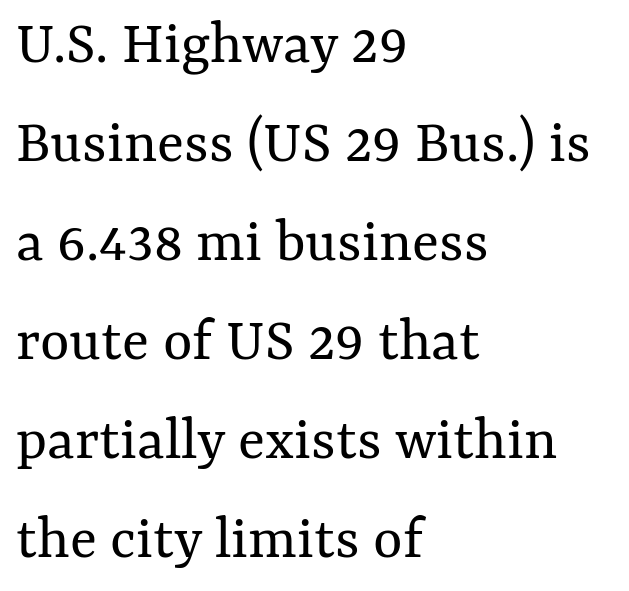
The image shows 63 px regular-weight type, upright; set left-aligned, normal line spacing (1.57x), normal letter spacing, not underlined; medium stroke contrast and a medium x-height.
